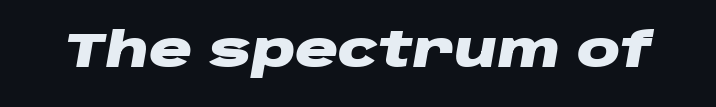
The image shows 48 px heavy, wide type, italic (leaning right); set normal letter spacing, not underlined; low stroke contrast and a large x-height.
